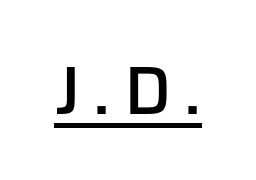
The image shows 69 px semibold sans-serif type, upright; set underlined; low stroke contrast and a medium x-height.
